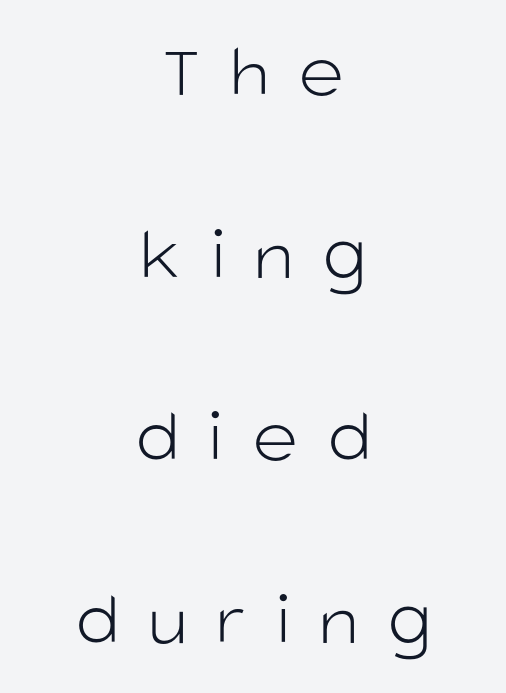
The image shows 78 px light sans-serif type, upright; set centered, loose line spacing (2.34x), unusually wide letter spacing (+0.37 em), not underlined; low stroke contrast and a large x-height.
